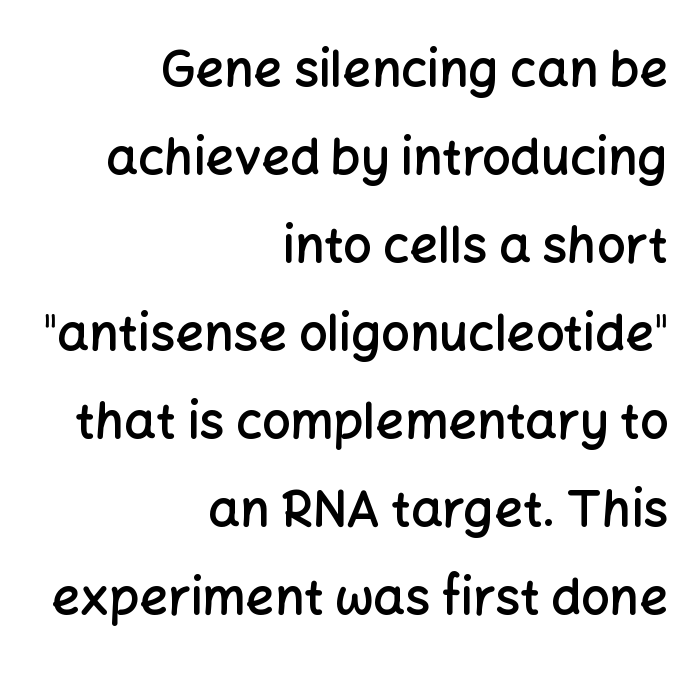
The image shows 50 px semibold sans-serif type, upright; set right-aligned, line spacing 1.76x, normal letter spacing, not underlined; low stroke contrast and a medium x-height.
